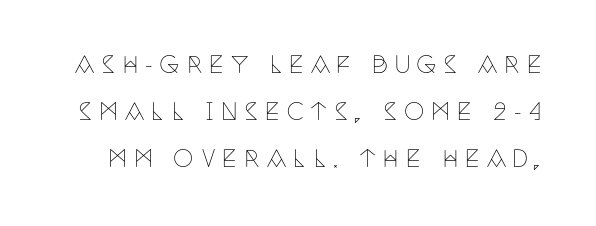
Q: Is the text bold? A: No.
Q: Is the text italic (slanted)? A: No, it is upright.
Q: Is the text underlined? A: No.
Q: Is the spacing between letters normal or unusually wide? A: Unusually wide.
Q: Is the spacing between lines tight, normal or loose? A: Loose.
